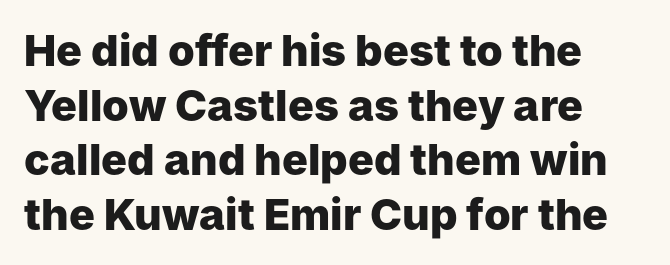
The image shows 43 px heavy sans-serif type, upright; set left-aligned, normal line spacing (1.27x), normal letter spacing, not underlined; low stroke contrast and a medium x-height.
